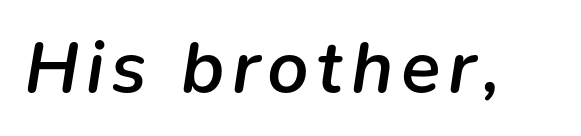
The image shows 73 px semibold type, italic (leaning right); set not underlined; low stroke contrast and a medium x-height.
